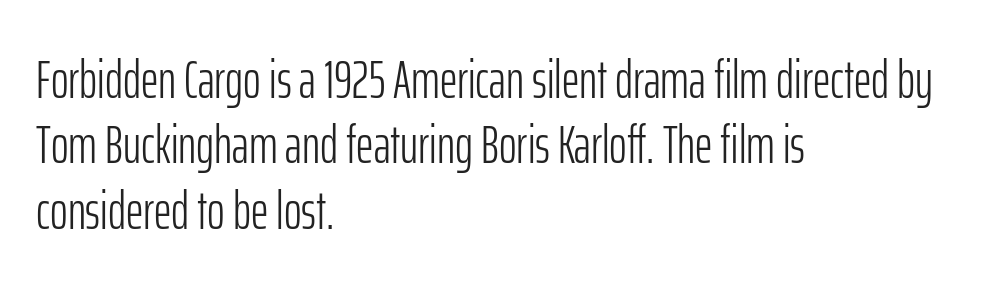
Think of a printed novel: that variable character pitch is what you see here. Type style note: lacks serifs. Nobody touched the tracking dial on this one. Designer's note — italics off, roman on.
